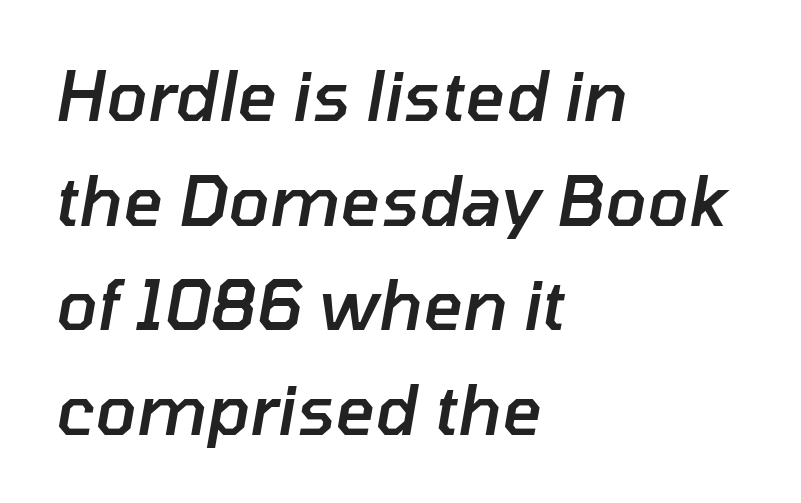
Set as a demibold, roughly 600 on the weight scale. The font's italic variant was chosen for this text. Leftover space on each line is placed entirely after the last word. One glance says typical: line gaps are just what's usual. Each word holds together tightly as a unit, with standard inter-letter gaps. Note the varied advance widths — an 'i' is clearly narrower than an 'm'.
